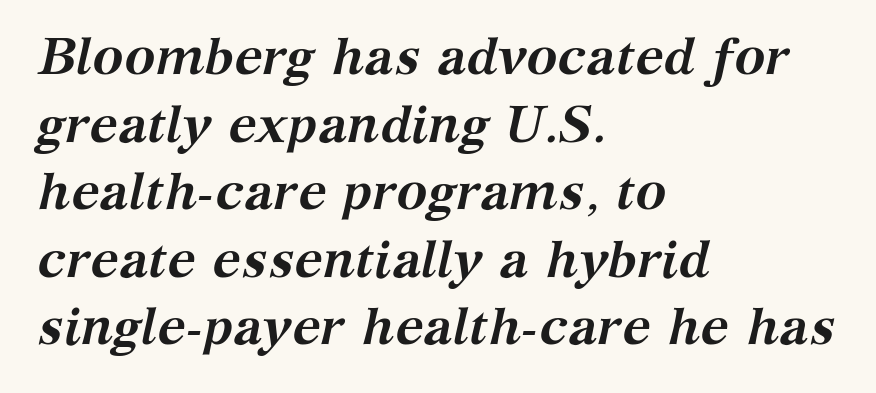
Underlining? Definitely not there. Which margin do the lines hug? The left one — the right edge is uneven. In terms of weight, the rendering is a true, heavy bold. Does extra space separate the letters? No, they use regular spacing.
